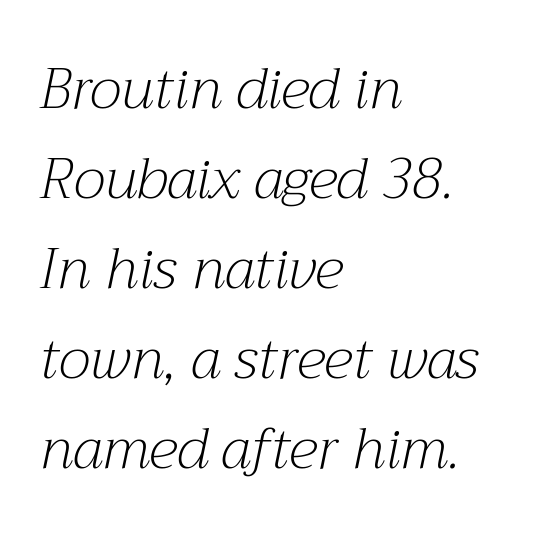
The passage shown is not bold in any degree. Designer's note — italics engaged. The compositor pushed each line to the left boundary. These lines are composed in type with serifs. Is the letter spacing exaggerated? No — it looks like the ordinary default.
